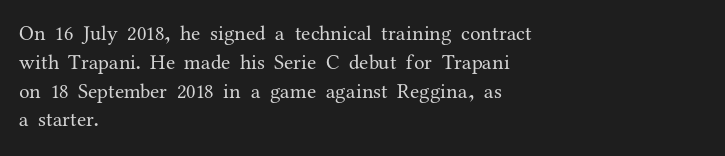
Q: Is the text bold? A: No.
Q: Is the text italic (slanted)? A: No, it is upright.
Q: Is the text underlined? A: No.
Q: How is the paragraph aligned? A: Left-aligned.
Q: Is the spacing between letters normal or unusually wide? A: Normal.
Q: Is the spacing between lines tight, normal or loose? A: Normal.
